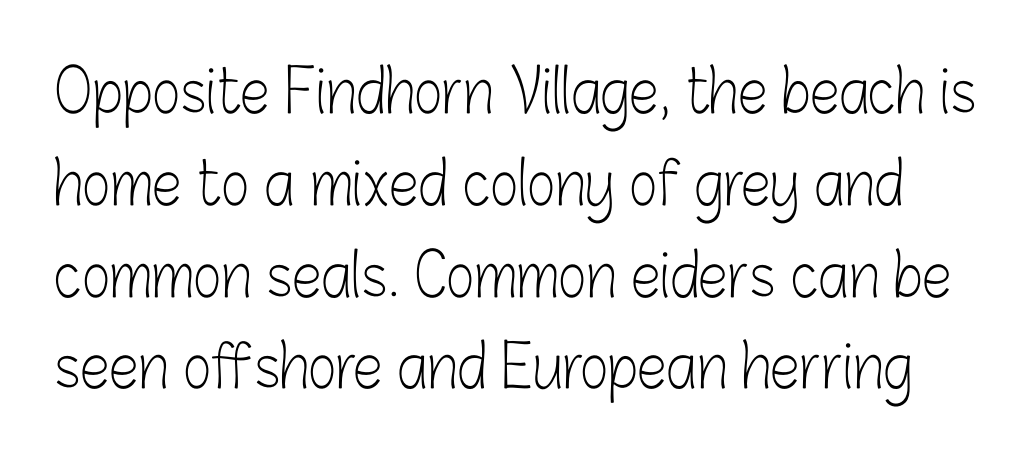
This sample uses an upright cut, with every glyph sitting square on the baseline. Does extra space separate the letters? No, they use regular spacing. Caption: face not bold, strokes unweighted. Clear beneath every line of the passage. Note the varied advance widths — an 'i' is clearly narrower than an 'm'. Stroke terminals: plain, sans-serif.
